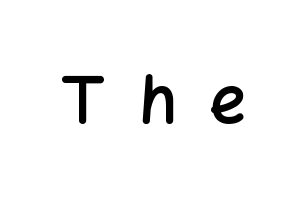
Q: Is the text bold? A: Semi-bold.
Q: Is the text italic (slanted)? A: No, it is upright.
Q: Is the typeface a serif or a sans-serif typeface? A: Sans-serif.
Q: Is the text underlined? A: No.
Q: Is the spacing between letters normal or unusually wide? A: Unusually wide.
Q: Width (condensed, normal, or wide)? A: Normal.
Q: Stroke contrast? A: Low.
Q: x-height? A: Medium.
Q: Monospaced? A: No.
